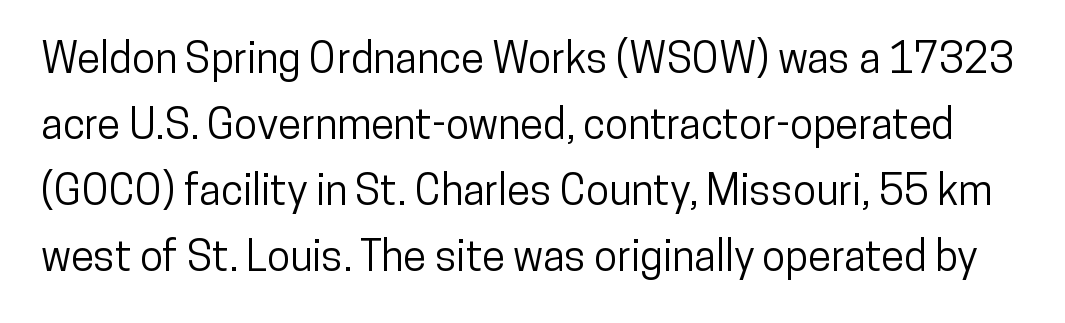
{"serif": "no", "italic": "no", "width": "condensed", "stroke_contrast": "low", "x_height": "medium", "monospaced": "no", "underline": "no", "line_spacing": "normal", "line_spacing_ratio": 1.57, "letter_spacing": "normal", "letter_spacing_em": 0.0, "glyph_px": 42}
